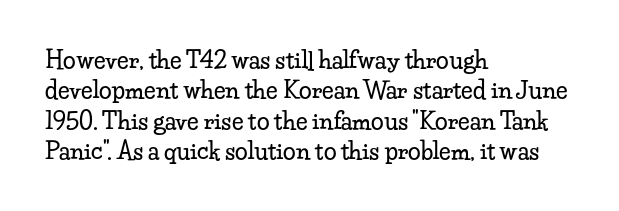
{"italic": "no", "underline": "no", "align": "left", "line_spacing": "normal", "line_spacing_ratio": 1.32, "letter_spacing": "normal", "letter_spacing_em": 0.0, "glyph_px": 23}
